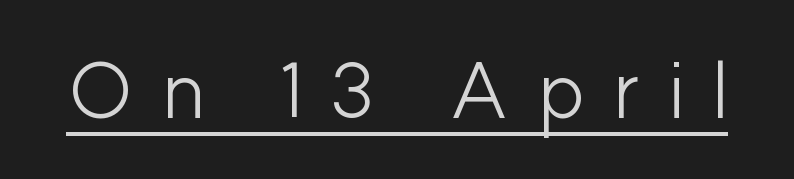
No chunkiness to these letters — they're not bold. The tracking reads as deliberately expanded to a designer's eye. Somebody hit Ctrl+U on this one — the words are underlined. It's the straight-up-and-down kind of type.
